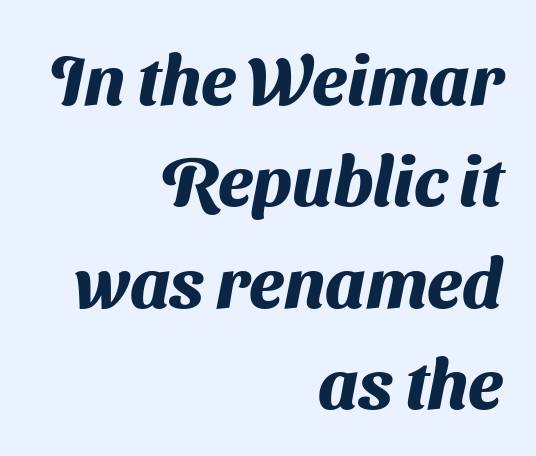
{"serif": "no", "bold": "yes", "weight": "heavy", "width": "normal", "stroke_contrast": "medium", "x_height": "medium", "monospaced": "no", "underline": "no", "align": "right", "line_spacing": "normal", "line_spacing_ratio": 1.45, "letter_spacing": "normal", "letter_spacing_em": 0.0, "glyph_px": 70}
